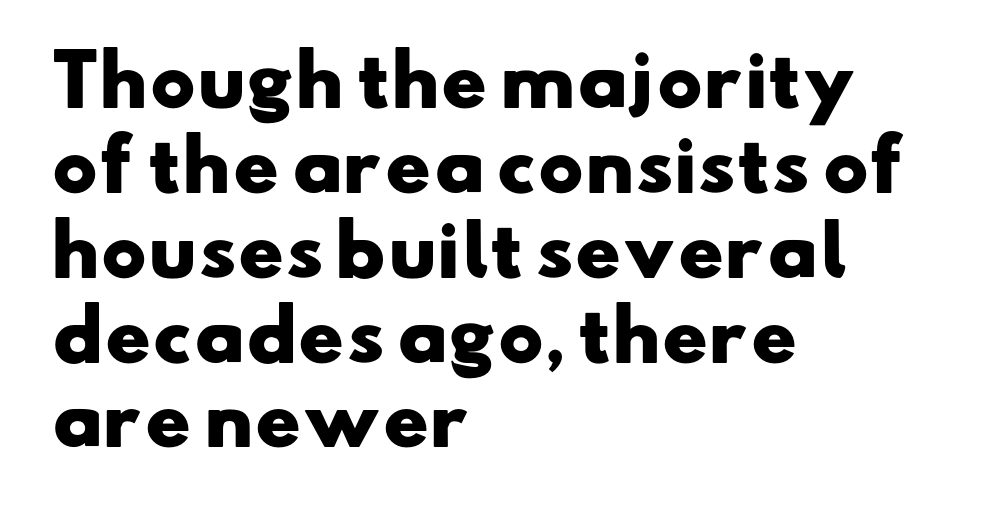
The image shows 69 px heavy, wide sans-serif type; set left-aligned, line spacing 1.23x, normal letter spacing, not underlined; low stroke contrast and a small x-height.
